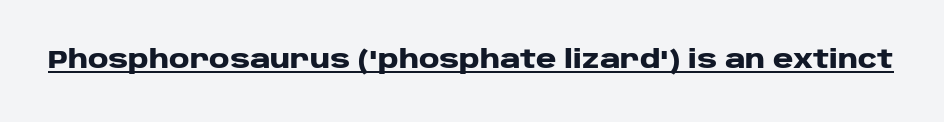
{"italic": "no", "bold": "yes", "underline": "yes", "letter_spacing": "normal", "letter_spacing_em": 0.0, "glyph_px": 25}
